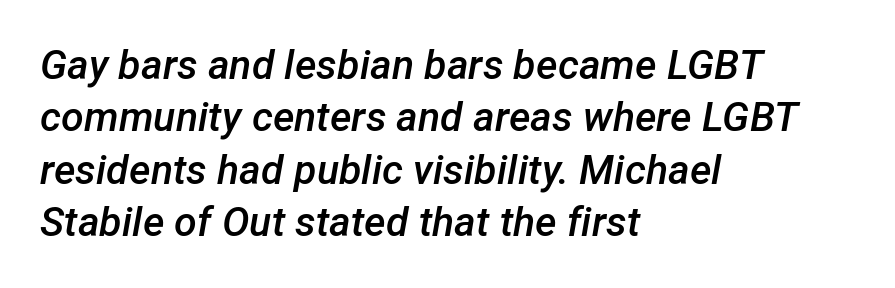
The image shows 41 px semibold type, italic (leaning right); set left-aligned, normal line spacing (1.28x), normal letter spacing, not underlined; low stroke contrast and a medium x-height.
